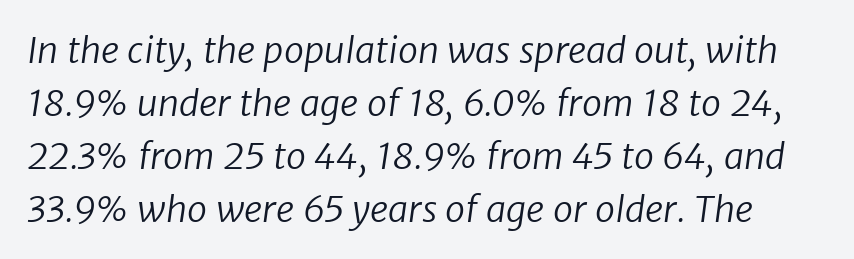
The image shows 36 px regular-weight sans-serif type; set normal line spacing (1.47x), normal letter spacing, not underlined; low stroke contrast and a medium x-height.
